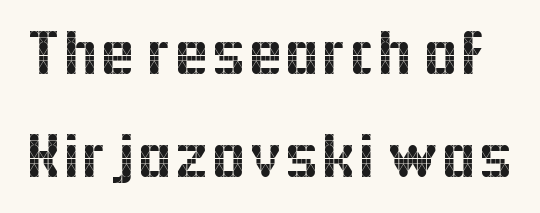
Think of a printed novel: that variable character pitch is what you see here. Do the letters lean? They stand straight. No word sits above an underline. The face used here is a sans, in the tradition of grotesques and geometrics. Tracking value appears to be zero — textbook default spacing. Vertically, the passage feels balanced, rows spaced as you'd expect.
